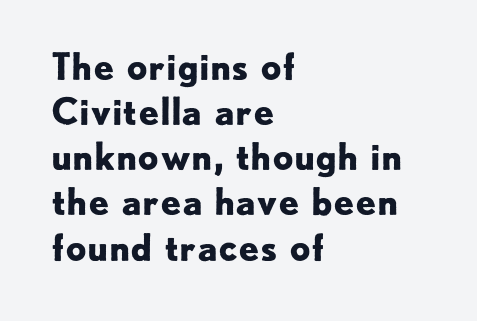
{"serif": "no", "italic": "no", "bold": "yes", "weight": "bold", "width": "normal", "stroke_contrast": "low", "x_height": "small", "monospaced": "no", "underline": "no", "align": "left", "line_spacing_ratio": 1.22, "letter_spacing": "normal", "letter_spacing_em": 0.0, "glyph_px": 37}
